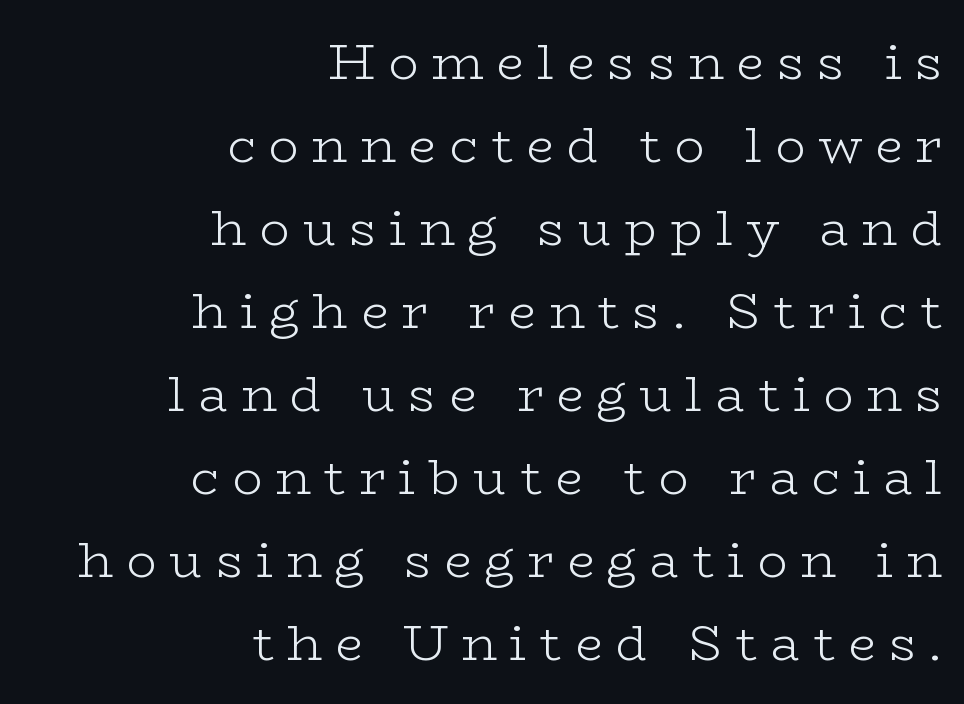
Descender tails drop into unmarked territory. This sample uses expanded letter spacing, leaving extra air between glyphs. The passage shown is typed in a proportional face where columns would drift. Stroke thickness stays within the range of a standard reading face or lighter. Typographically, this falls in the serif category. It's the straight-up-and-down kind of type.
